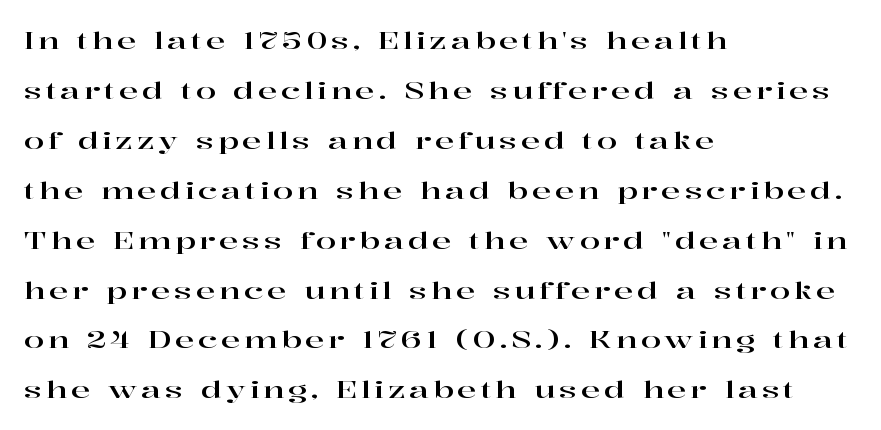
{"italic": "no", "underline": "no", "align": "left", "line_spacing": "loose", "line_spacing_ratio": 2.17, "glyph_px": 23}
